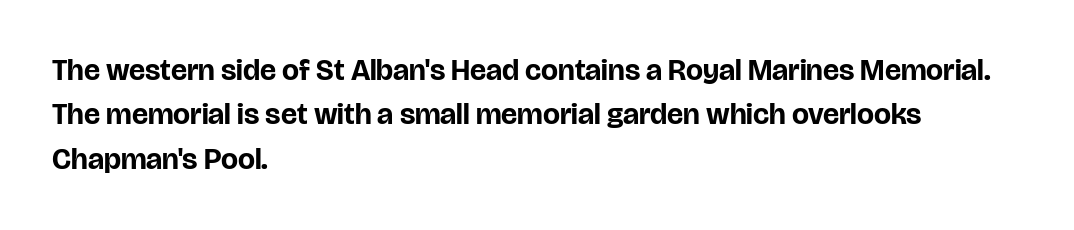
I'd call this a sans setting — the letters go barefoot. Decoration check: the copy has no underline. The letterforms sit shoulder to shoulder at normal distance. The passage is arranged the way most books set body copy — flush left.
